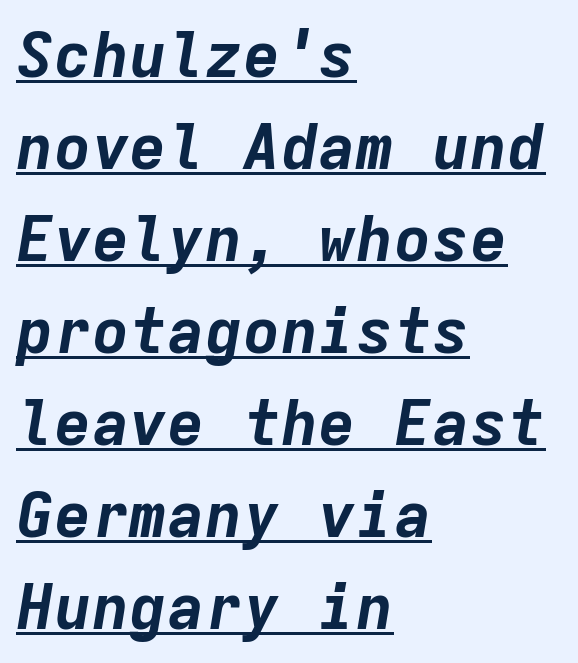
The font is running at its bold setting. Slant detected: the letters are inclined. You could count columns in this text — the font is strictly monospaced. The type is set solid horizontally, with unmodified tracking.
